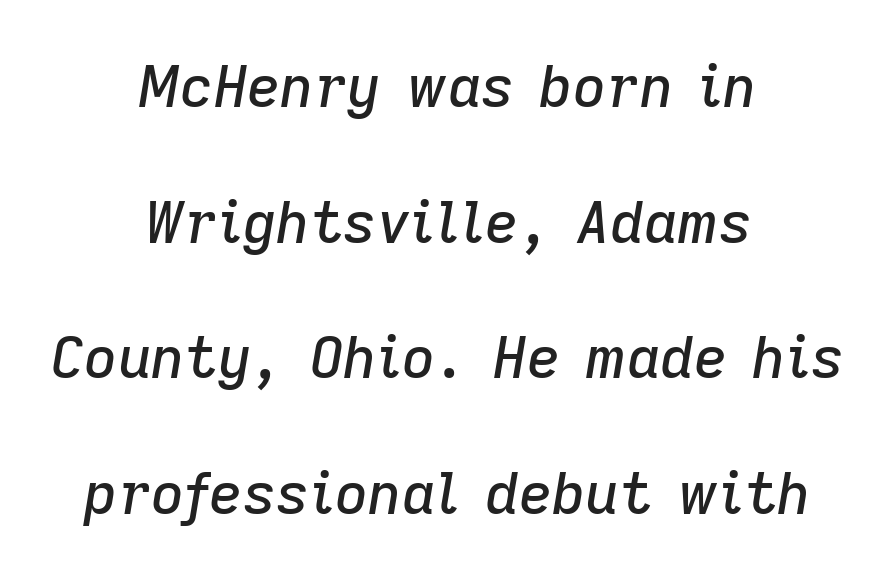
The space directly below the letters is spotless. These lines are centered, leaving both edges ragged. There's an unmistakable incline to the writing here. Glyph-to-glyph distance matches everyday printed text.
